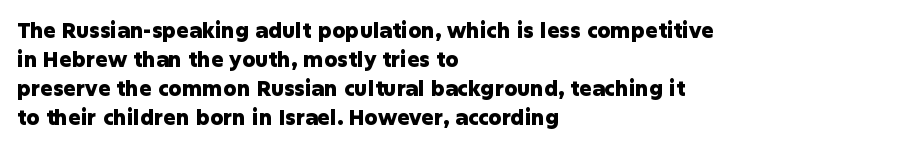
{"italic": "no", "bold": "yes", "underline": "no", "align": "left", "line_spacing": "normal", "line_spacing_ratio": 1.38, "letter_spacing": "normal", "letter_spacing_em": 0.0, "glyph_px": 21}
